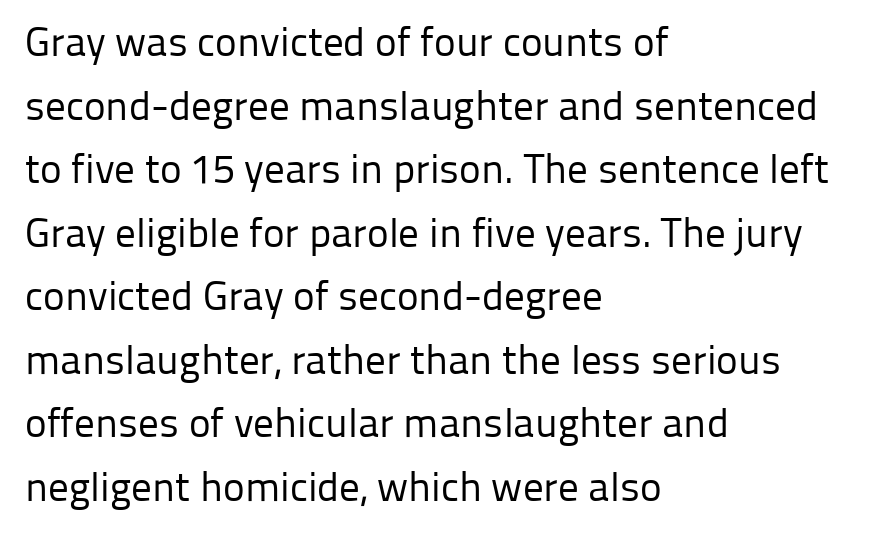
{"serif": "no", "italic": "no", "bold": "no", "weight": "regular", "width": "normal", "stroke_contrast": "low", "x_height": "medium", "monospaced": "no", "underline": "no", "align": "left", "line_spacing": "normal", "line_spacing_ratio": 1.55, "letter_spacing": "normal", "letter_spacing_em": 0.0, "glyph_px": 41}
